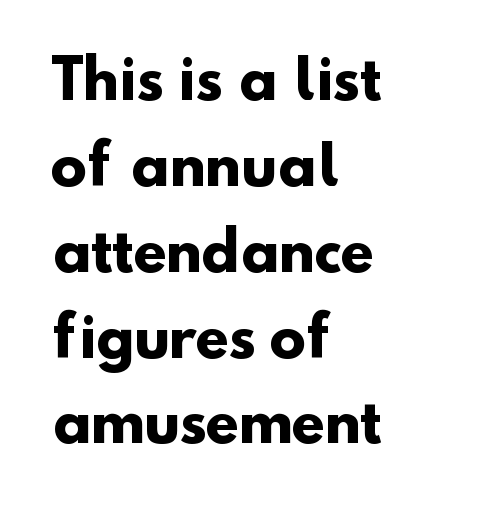
The image shows 54 px heavy sans-serif type; set left-aligned, normal line spacing (1.59x), normal letter spacing, not underlined; low stroke contrast and a small x-height.
